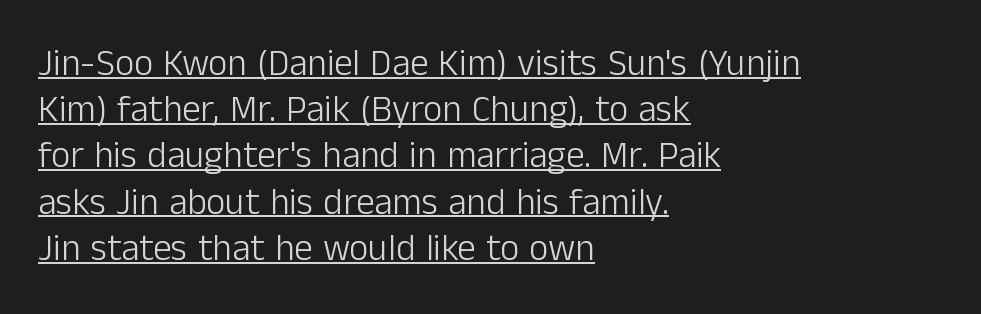
The image shows 37 px light sans-serif type, upright; set left-aligned, normal line spacing (1.25x), normal letter spacing, underlined; low stroke contrast and a medium x-height.
